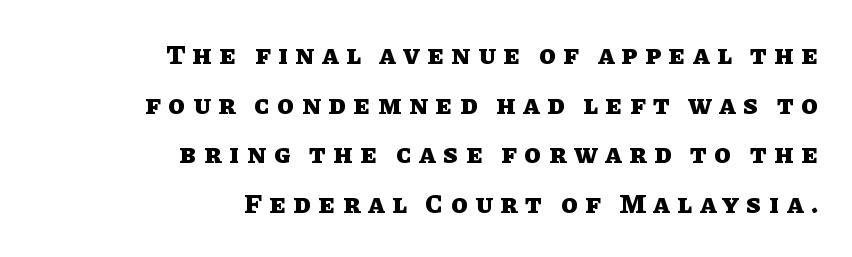
{"italic": "no", "bold": "yes", "underline": "no", "align": "right", "line_spacing_ratio": 1.84, "letter_spacing": "wide", "letter_spacing_em": 0.29, "glyph_px": 27}
